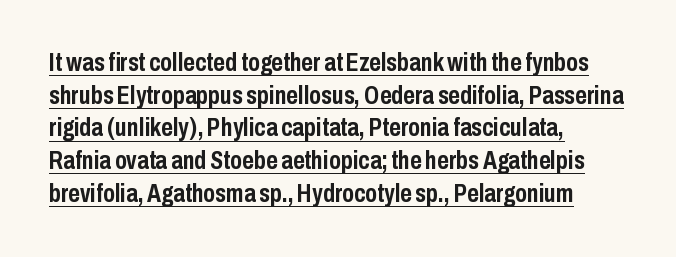
Q: Is the text bold? A: Yes.
Q: Is the text italic (slanted)? A: No, it is upright.
Q: Is the text underlined? A: Yes.
Q: How is the paragraph aligned? A: Left-aligned.
Q: Is the spacing between letters normal or unusually wide? A: Normal.
Q: Is the spacing between lines tight, normal or loose? A: Normal.
